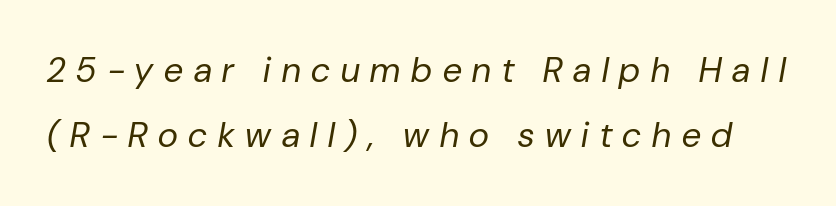
Q: Is the text bold? A: No.
Q: Is the text italic (slanted)? A: Yes, it leans right by about 10 degrees.
Q: Is the text underlined? A: No.
Q: Is the spacing between letters normal or unusually wide? A: Unusually wide.
Q: Width (condensed, normal, or wide)? A: Normal.
Q: Stroke contrast? A: Low.
Q: x-height? A: Medium.
Q: Monospaced? A: No.
